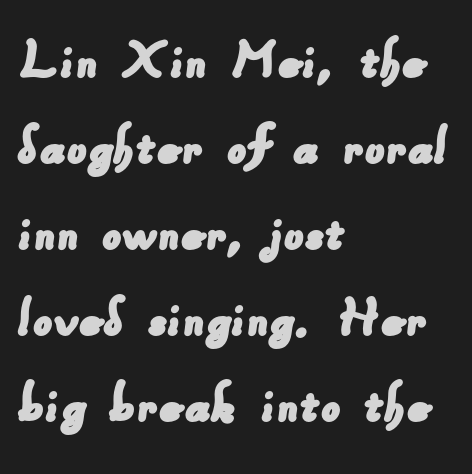
Each letter's strokes conclude bluntly, with no projecting serifs. The rows are spaced the way most documents space them. You could not count columns in this text — the font is proportionally spaced. The face used here is rendered with its standard letterfit.
